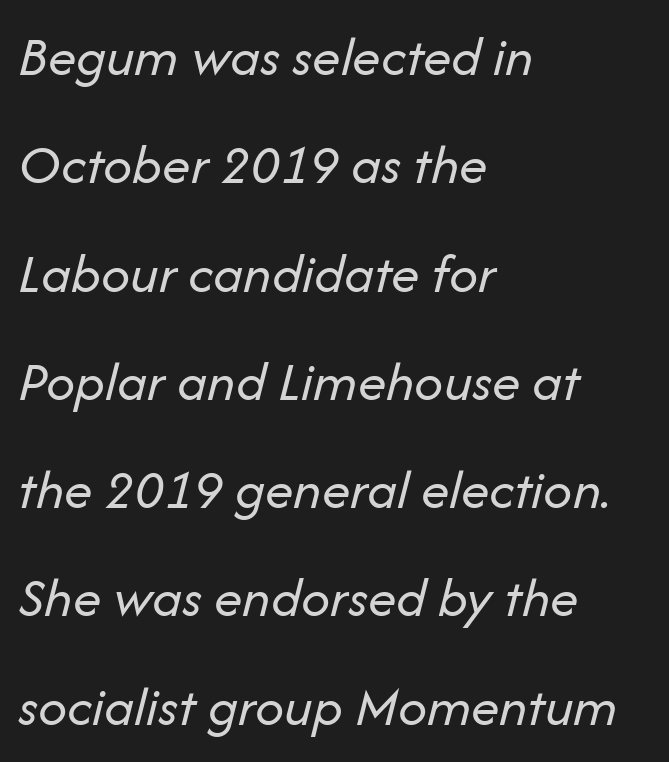
{"italic": "yes", "lean": "right", "slant_degrees": 14, "bold": "no", "weight": "regular", "width": "normal", "stroke_contrast": "low", "x_height": "medium", "monospaced": "no", "underline": "no", "align": "left", "line_spacing": "loose", "line_spacing_ratio": 1.9, "letter_spacing": "normal", "letter_spacing_em": 0.0, "glyph_px": 57}
